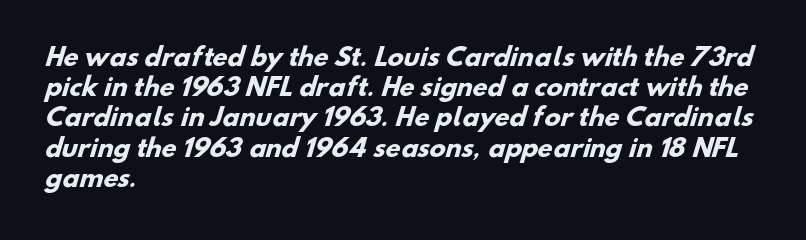
Q: Is the text bold? A: Yes.
Q: Is the text underlined? A: No.
Q: How is the paragraph aligned? A: Left-aligned.
Q: Is the spacing between letters normal or unusually wide? A: Normal.
Q: Is the spacing between lines tight, normal or loose? A: Normal.
